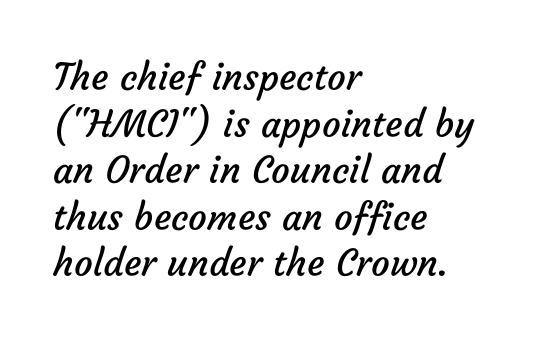
Q: Is the text bold? A: No.
Q: Is the typeface a serif or a sans-serif typeface? A: Sans-serif.
Q: Is the text underlined? A: No.
Q: How is the paragraph aligned? A: Left-aligned.
Q: Is the spacing between letters normal or unusually wide? A: Normal.
Q: Is the spacing between lines tight, normal or loose? A: Normal.
Q: Width (condensed, normal, or wide)? A: Normal.
Q: Stroke contrast? A: Low.
Q: x-height? A: Medium.
Q: Monospaced? A: No.
